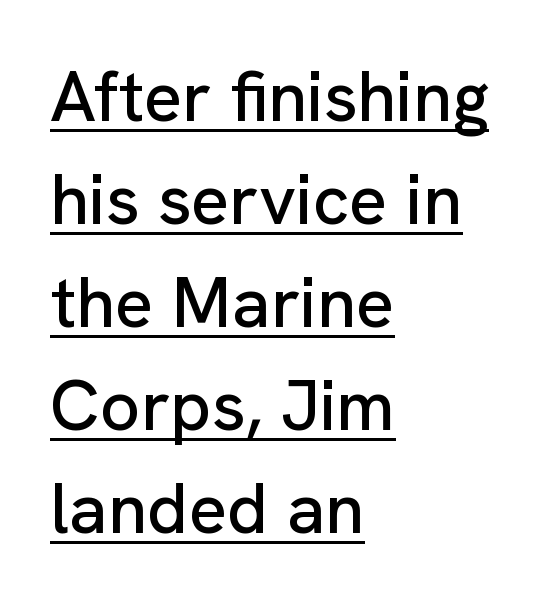
{"serif": "no", "italic": "no", "width": "normal", "stroke_contrast": "low", "x_height": "medium", "monospaced": "no", "underline": "yes", "align": "left", "line_spacing": "normal", "line_spacing_ratio": 1.45, "letter_spacing": "normal", "letter_spacing_em": 0.0, "glyph_px": 71}
